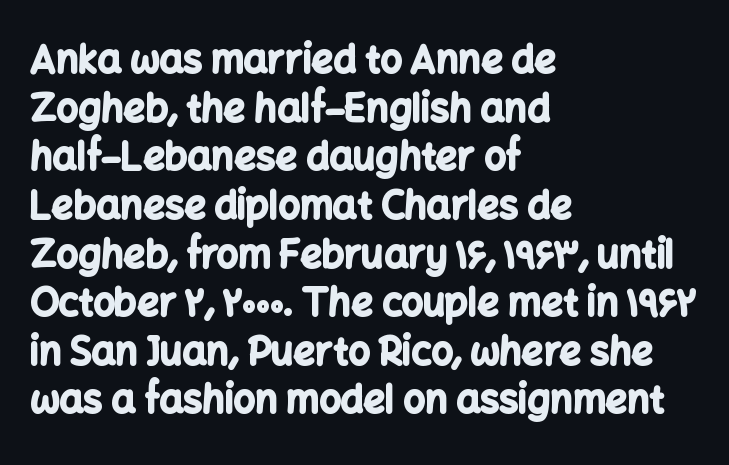
{"serif": "no", "italic": "no", "bold": "yes", "weight": "bold", "width": "normal", "stroke_contrast": "low", "x_height": "medium", "monospaced": "no", "underline": "no", "align": "left", "line_spacing": "normal", "line_spacing_ratio": 1.28, "letter_spacing": "normal", "letter_spacing_em": 0.0, "glyph_px": 38}
